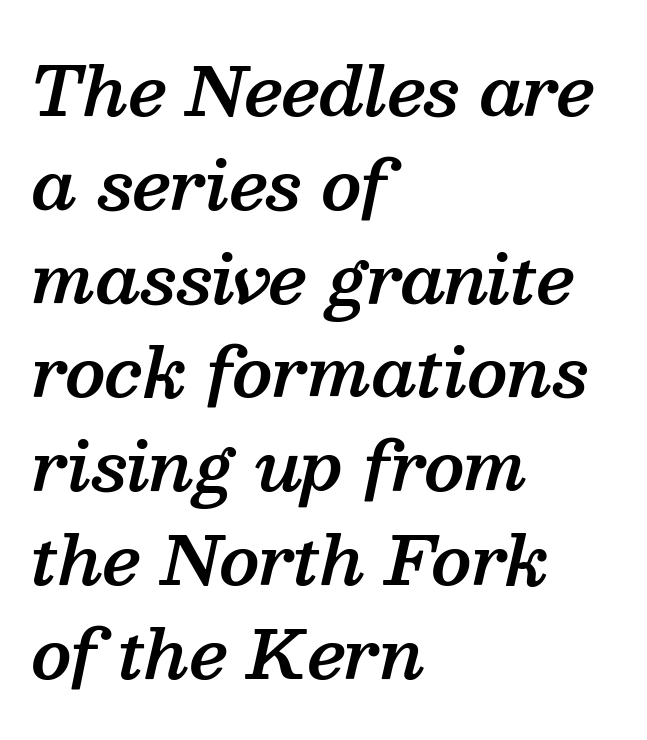
Q: Is the text bold? A: Semi-bold.
Q: Is the text italic (slanted)? A: Yes, it leans right by about 13 degrees.
Q: Is the typeface a serif or a sans-serif typeface? A: Serif.
Q: Is the text underlined? A: No.
Q: How is the paragraph aligned? A: Left-aligned.
Q: Is the spacing between letters normal or unusually wide? A: Normal.
Q: Is the spacing between lines tight, normal or loose? A: Normal.
Q: Width (condensed, normal, or wide)? A: Normal.
Q: Stroke contrast? A: Medium.
Q: x-height? A: Medium.
Q: Monospaced? A: No.
